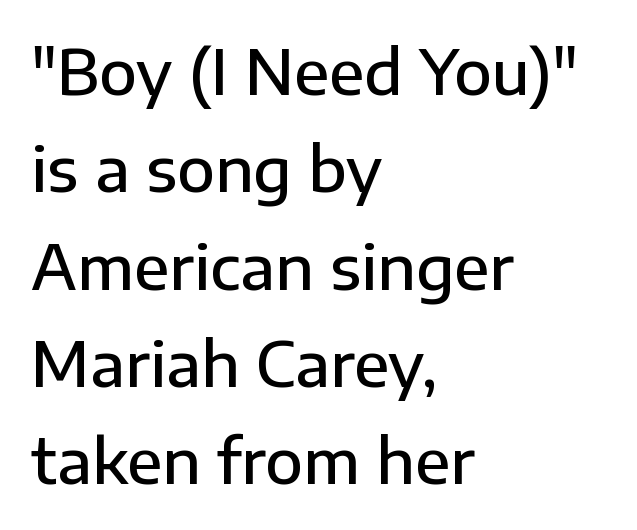
Q: Is the text bold? A: Semi-bold.
Q: Is the text italic (slanted)? A: No, it is upright.
Q: Is the typeface a serif or a sans-serif typeface? A: Sans-serif.
Q: Is the text underlined? A: No.
Q: How is the paragraph aligned? A: Left-aligned.
Q: Is the spacing between letters normal or unusually wide? A: Normal.
Q: Is the spacing between lines tight, normal or loose? A: Normal.
Q: Width (condensed, normal, or wide)? A: Normal.
Q: Stroke contrast? A: Low.
Q: x-height? A: Medium.
Q: Monospaced? A: No.
